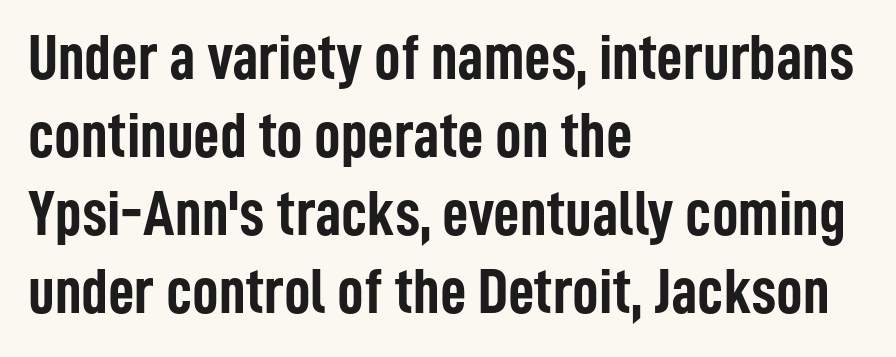
The face used here has the dense, thick strokes of a bold. The passage shown is not underscored anywhere. The horizontal fit of the characters is conventional and even. The typography opts for an upright posture over an oblique one. Varying glyph widths throughout — classic text-font behaviour.
